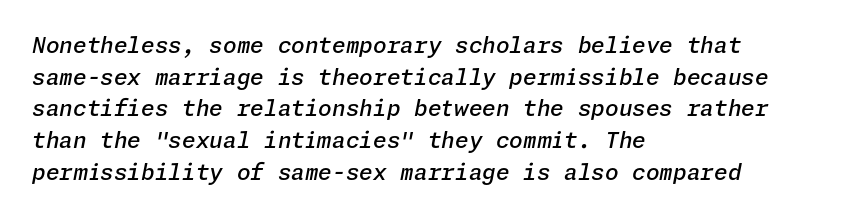
{"italic": "yes", "lean": "right", "slant_degrees": 11, "bold": "semi", "underline": "no", "align": "left", "line_spacing": "normal", "line_spacing_ratio": 1.44, "letter_spacing": "normal", "letter_spacing_em": 0.0, "glyph_px": 22}
